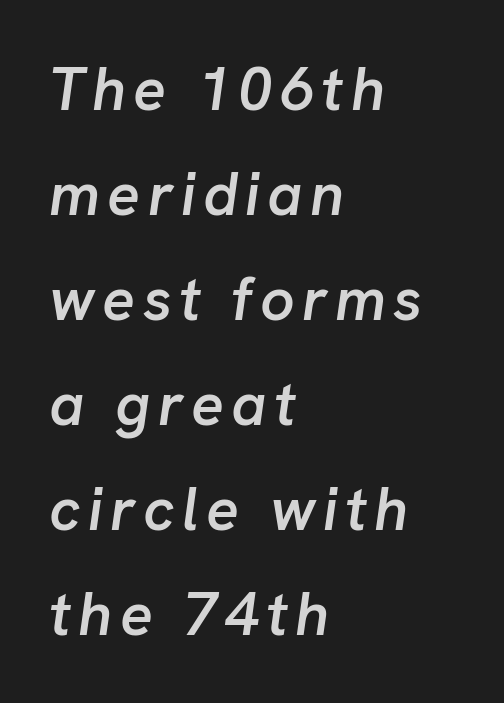
Q: Is the text bold? A: Semi-bold.
Q: Is the text italic (slanted)? A: Yes, it leans right by about 8 degrees.
Q: Is the text underlined? A: No.
Q: How is the paragraph aligned? A: Left-aligned.
Q: Width (condensed, normal, or wide)? A: Normal.
Q: Stroke contrast? A: Low.
Q: x-height? A: Medium.
Q: Monospaced? A: No.
